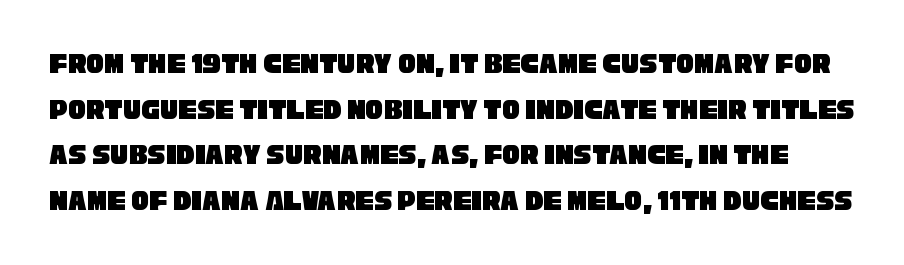
Q: Is the typeface a serif or a sans-serif typeface? A: Sans-serif.
Q: Is the text underlined? A: No.
Q: Is the spacing between letters normal or unusually wide? A: Normal.
Q: Is the spacing between lines tight, normal or loose? A: Normal.
Q: Width (condensed, normal, or wide)? A: Condensed.
Q: Stroke contrast? A: Low.
Q: x-height? A: Large.
Q: Monospaced? A: No.
